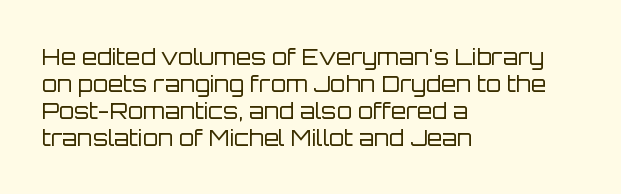
Honestly, the letter spacing is just normal — you wouldn't notice it. A student would call this left alignment; a typographer would say flush left, rag right. The font sits on the lighter half of the weight spectrum, regular included. Just letters on the line, the space beneath them empty.
